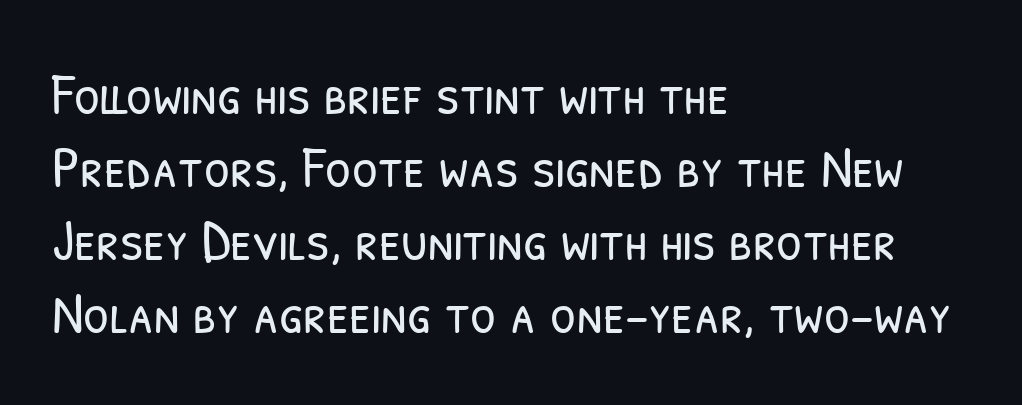
{"serif": "no", "bold": "no", "weight": "light", "width": "condensed", "stroke_contrast": "low", "x_height": "medium", "monospaced": "no", "underline": "no", "align": "left", "line_spacing_ratio": 1.24, "letter_spacing": "normal", "letter_spacing_em": 0.0, "glyph_px": 59}
